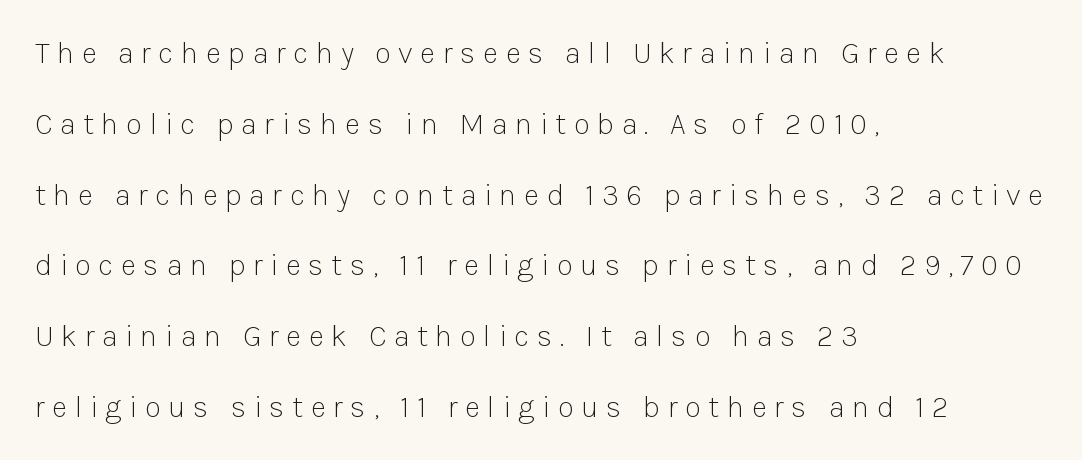
{"serif": "no", "italic": "no", "bold": "no", "weight": "light", "width": "normal", "stroke_contrast": "low", "x_height": "medium", "monospaced": "no", "underline": "no", "align": "left", "line_spacing": "loose", "line_spacing_ratio": 2.36, "letter_spacing": "wide", "letter_spacing_em": 0.25, "glyph_px": 30}
